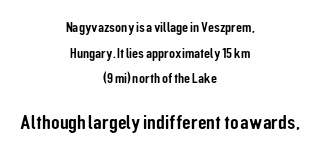
There is no visible air inserted between adjacent glyphs. Only glyphs here, with clear space below each row. The lettering stays uniformly vertical, giving the passage a roman look. Type size steps up from the first block to the second. The rag falls on both sides of this text block equally.
